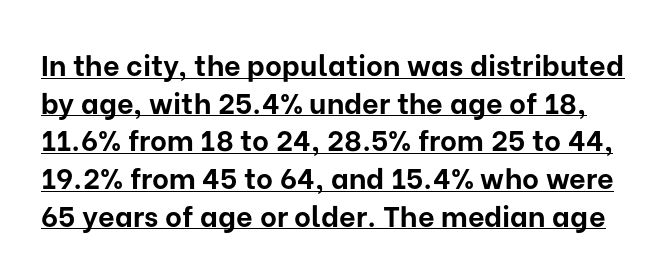
Q: Is the text bold? A: Yes.
Q: Is the text italic (slanted)? A: No, it is upright.
Q: Is the typeface a serif or a sans-serif typeface? A: Sans-serif.
Q: Is the text underlined? A: Yes.
Q: Is the spacing between letters normal or unusually wide? A: Normal.
Q: Is the spacing between lines tight, normal or loose? A: Normal.
Q: Width (condensed, normal, or wide)? A: Normal.
Q: Stroke contrast? A: Low.
Q: x-height? A: Medium.
Q: Monospaced? A: No.
